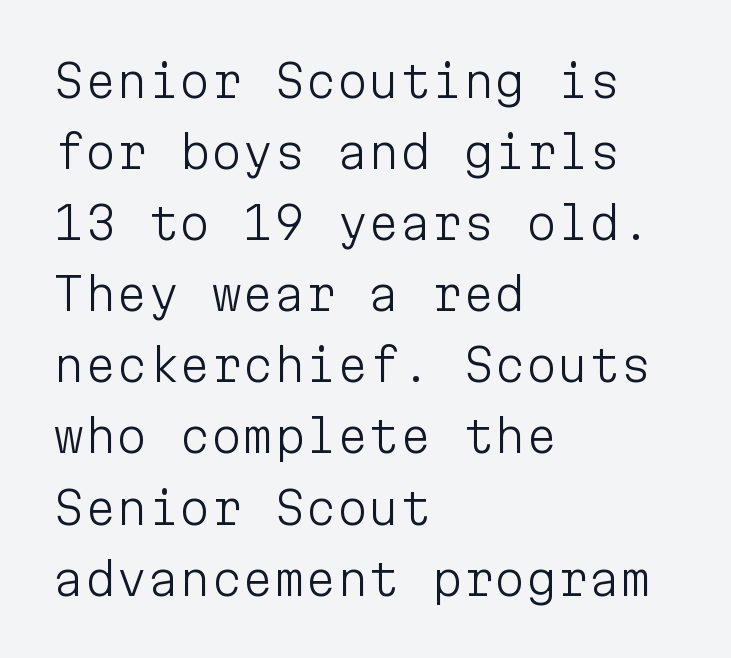
The horizontal fit of the characters is conventional and even. A light-to-regular cut is what we see here. A typesetter would call this monospace, since all characters share one set width. In terms of leading, this rendering sits right in the middle. Posture: vertical.
